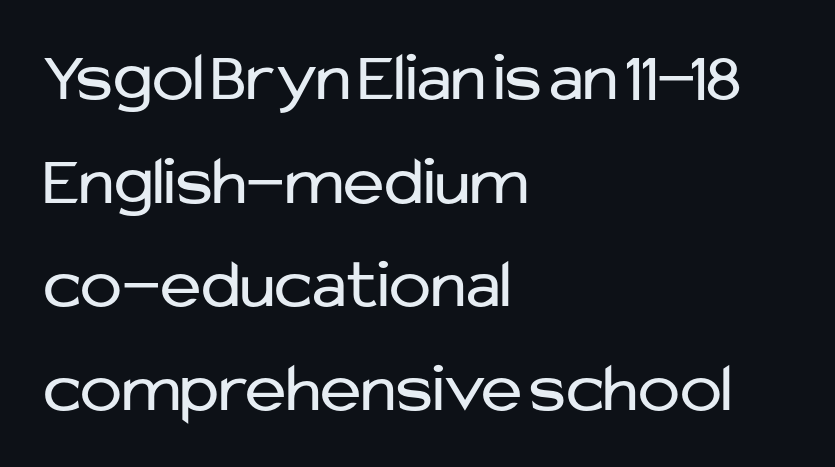
These glyphs show unthickened strokes, regular width or finer. The line-height multiplier appears to be the usual default. Stroke terminals: plain, sans-serif. Varying glyph widths throughout — classic text-font behaviour. The passage is arranged the way most books set body copy — flush left. Quick note: underline off.
